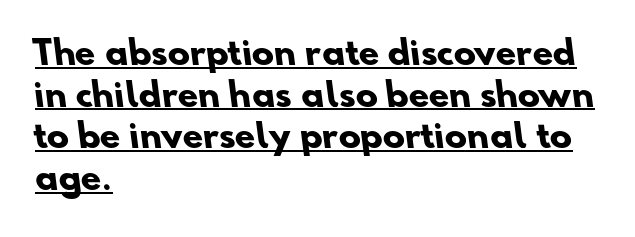
Q: Is the text bold? A: Yes.
Q: Is the typeface a serif or a sans-serif typeface? A: Sans-serif.
Q: Is the text underlined? A: Yes.
Q: How is the paragraph aligned? A: Left-aligned.
Q: Is the spacing between letters normal or unusually wide? A: Normal.
Q: Is the spacing between lines tight, normal or loose? A: Normal.
Q: Width (condensed, normal, or wide)? A: Normal.
Q: Stroke contrast? A: Low.
Q: x-height? A: Small.
Q: Monospaced? A: No.
